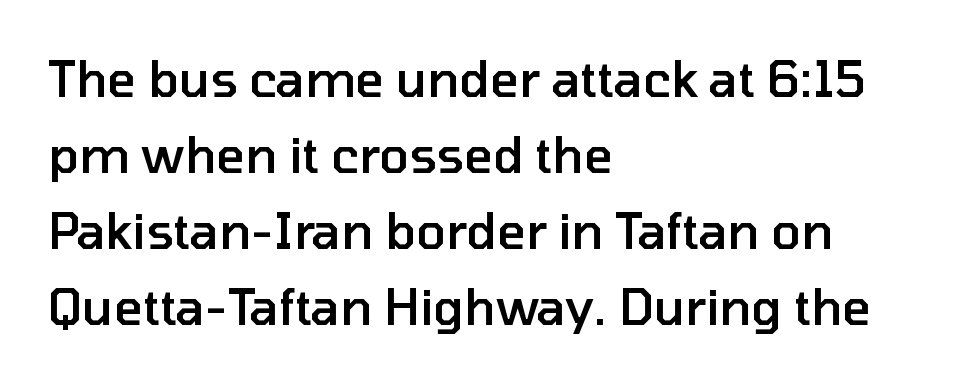
Q: Is the text bold? A: Semi-bold.
Q: Is the text italic (slanted)? A: No, it is upright.
Q: Is the typeface a serif or a sans-serif typeface? A: Sans-serif.
Q: Is the text underlined? A: No.
Q: How is the paragraph aligned? A: Left-aligned.
Q: Is the spacing between letters normal or unusually wide? A: Normal.
Q: Is the spacing between lines tight, normal or loose? A: Normal.
Q: Width (condensed, normal, or wide)? A: Normal.
Q: Stroke contrast? A: Low.
Q: x-height? A: Medium.
Q: Monospaced? A: No.
